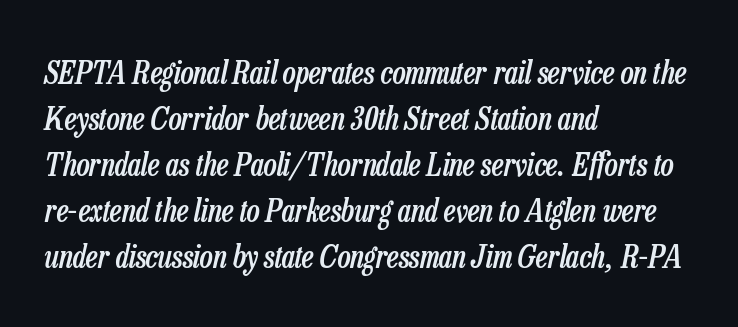
Where is the straight margin? On the left. The foot of each line stays bare and open. Letter spacing: default. The specimen reads as italic at a glance. These lines are rendered in a variable-pitch font.
